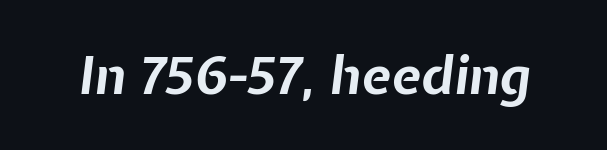
{"italic": "yes", "lean": "right", "slant_degrees": 7, "bold": "yes", "weight": "bold", "width": "normal", "stroke_contrast": "low", "x_height": "medium", "monospaced": "no", "underline": "no", "letter_spacing": "normal", "letter_spacing_em": 0.0, "glyph_px": 53}
